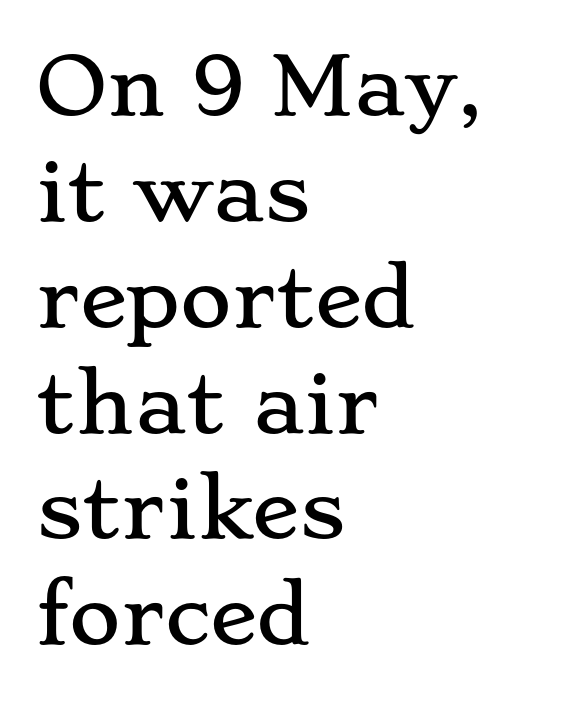
The image shows 79 px wide serif type, upright; set left-aligned, normal line spacing (1.34x), normal letter spacing, not underlined; low stroke contrast and a small x-height.
